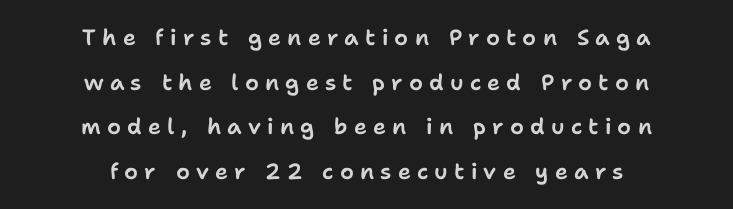
Q: Is the text italic (slanted)? A: No, it is upright.
Q: Is the text underlined? A: No.
Q: How is the paragraph aligned? A: Centered.
Q: Is the spacing between letters normal or unusually wide? A: Unusually wide.
Q: Is the spacing between lines tight, normal or loose? A: Loose.
